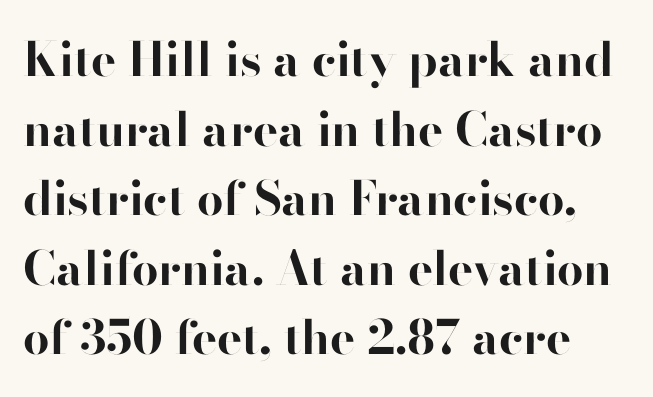
Serifs: no, the terminals of the letterforms are clean. Compared with an ordinary text face, these strokes are far heavier — a full bold. The space beneath each line is pristine and unruled. Characters follow at the spacing the type designer built in. Think of a printed novel: that variable character pitch is what you see here.
